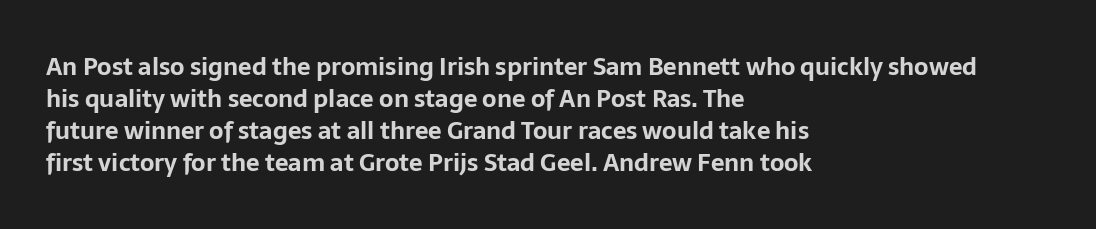
{"italic": "no", "bold": "yes", "underline": "no", "align": "left", "line_spacing": "normal", "line_spacing_ratio": 1.33, "letter_spacing": "normal", "letter_spacing_em": 0.0, "glyph_px": 24}
